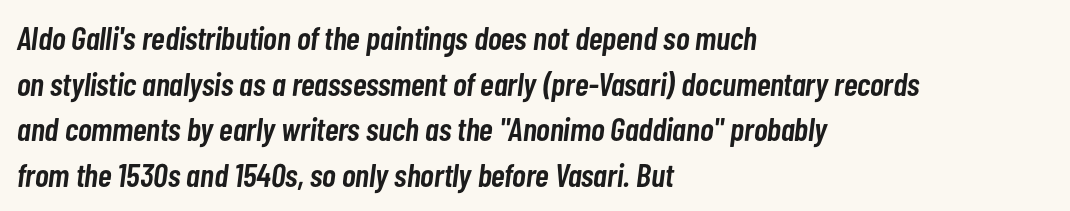
In terms of posture, this sample is oblique. The rag falls on the right side of this text block. The letters advance in unequal steps, a hallmark of proportional type. The space directly below the letters is spotless. The line-height multiplier appears to be the usual default.
